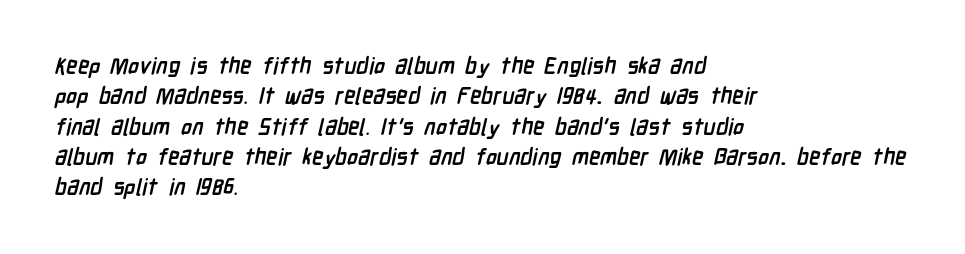
Q: Is the text bold? A: Yes.
Q: Is the text underlined? A: No.
Q: How is the paragraph aligned? A: Left-aligned.
Q: Is the spacing between letters normal or unusually wide? A: Normal.
Q: Is the spacing between lines tight, normal or loose? A: Normal.
